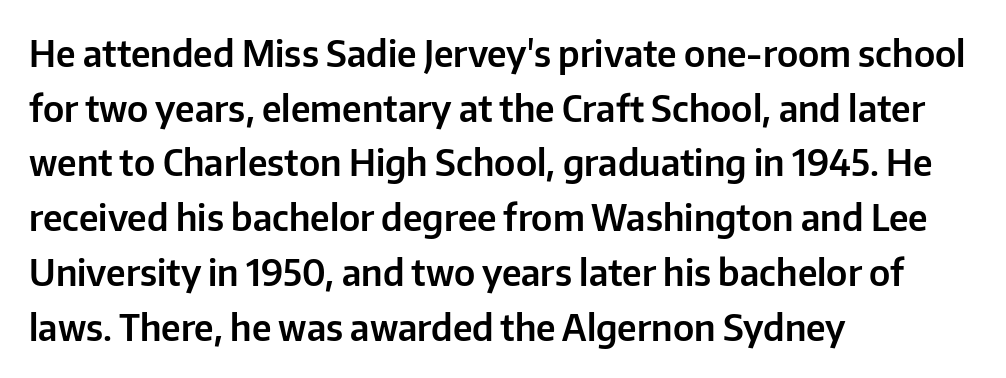
The image shows 36 px sans-serif type, upright; set left-aligned, normal line spacing (1.52x), normal letter spacing, not underlined; low stroke contrast and a medium x-height.
